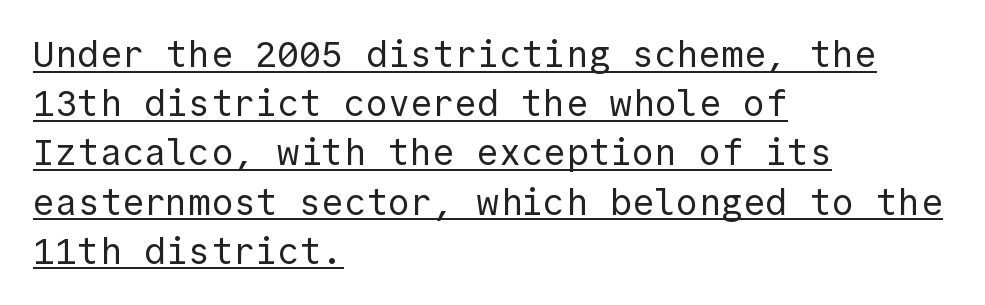
The image shows 37 px regular-weight sans-serif type, upright, monospaced; set left-aligned, normal line spacing (1.33x), normal letter spacing, underlined; a medium x-height.
